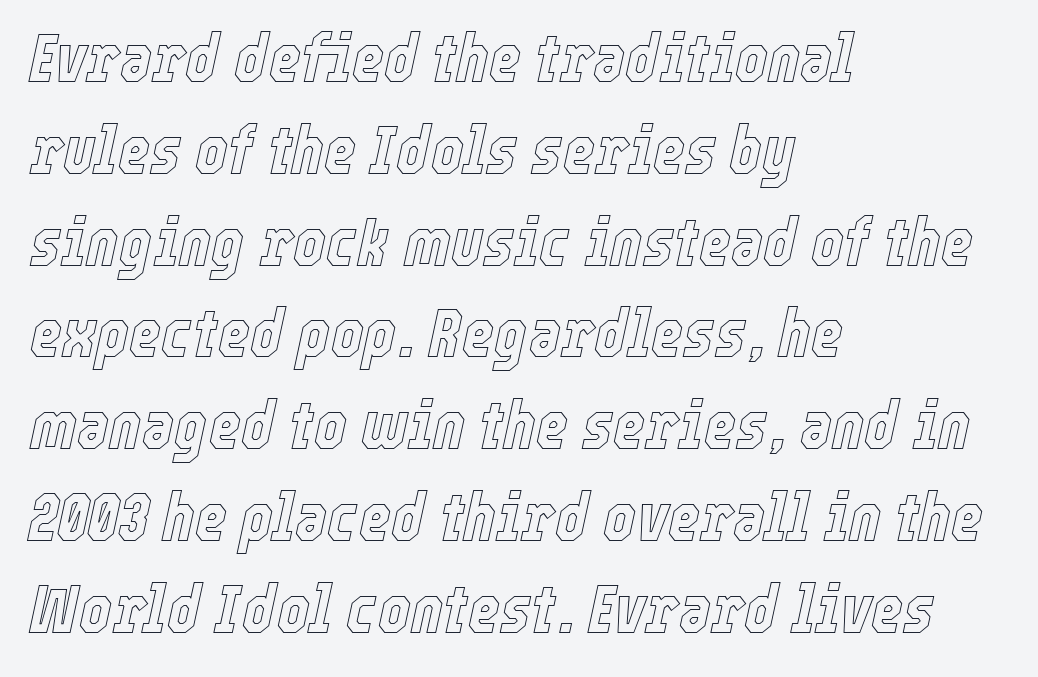
Q: Is the text italic (slanted)? A: Yes, it leans right by about 12 degrees.
Q: Is the text underlined? A: No.
Q: How is the paragraph aligned? A: Left-aligned.
Q: Is the spacing between letters normal or unusually wide? A: Normal.
Q: Is the spacing between lines tight, normal or loose? A: Normal.
Q: Width (condensed, normal, or wide)? A: Condensed.
Q: x-height? A: Medium.
Q: Monospaced? A: No.
